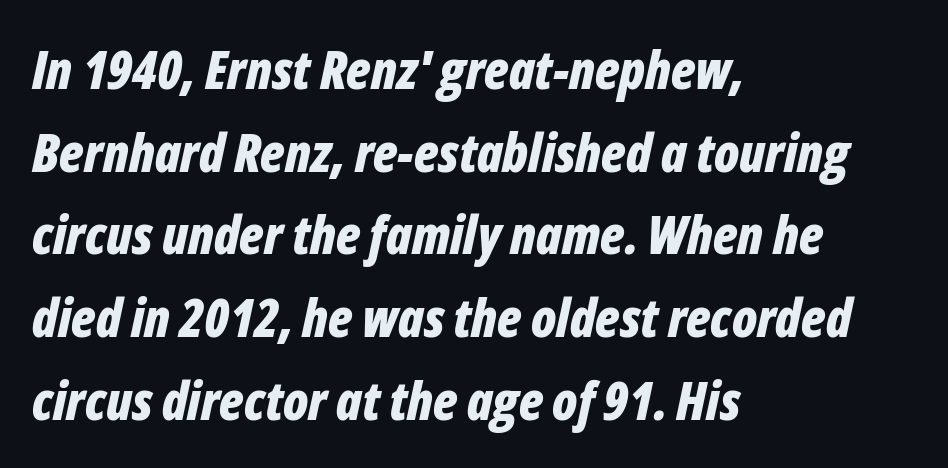
Q: Is the text bold? A: Yes.
Q: Is the text italic (slanted)? A: Yes, it leans right by about 12 degrees.
Q: Is the text underlined? A: No.
Q: How is the paragraph aligned? A: Left-aligned.
Q: Is the spacing between letters normal or unusually wide? A: Normal.
Q: Is the spacing between lines tight, normal or loose? A: Normal.
Q: Width (condensed, normal, or wide)? A: Condensed.
Q: Stroke contrast? A: Low.
Q: x-height? A: Medium.
Q: Monospaced? A: No.
